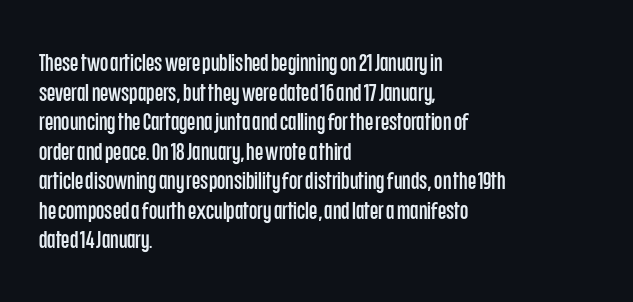
The image shows 24 px text type, upright; set left-aligned, line spacing 1.23x, normal letter spacing, not underlined.
